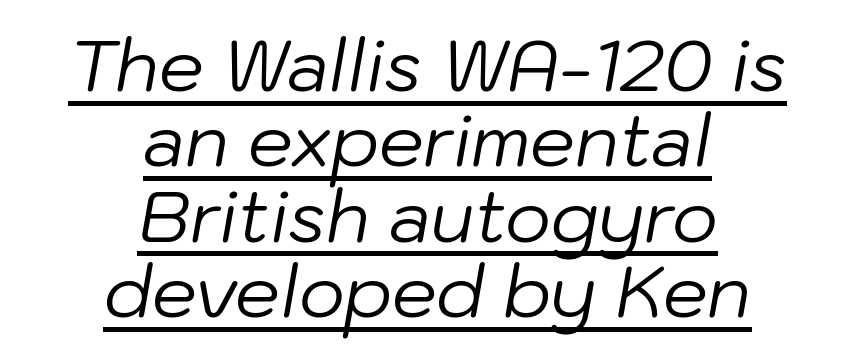
The image shows 71 px regular-weight type, italic (leaning right); set centered, tight line spacing (1.06x), normal letter spacing, underlined; low stroke contrast and a medium x-height.
